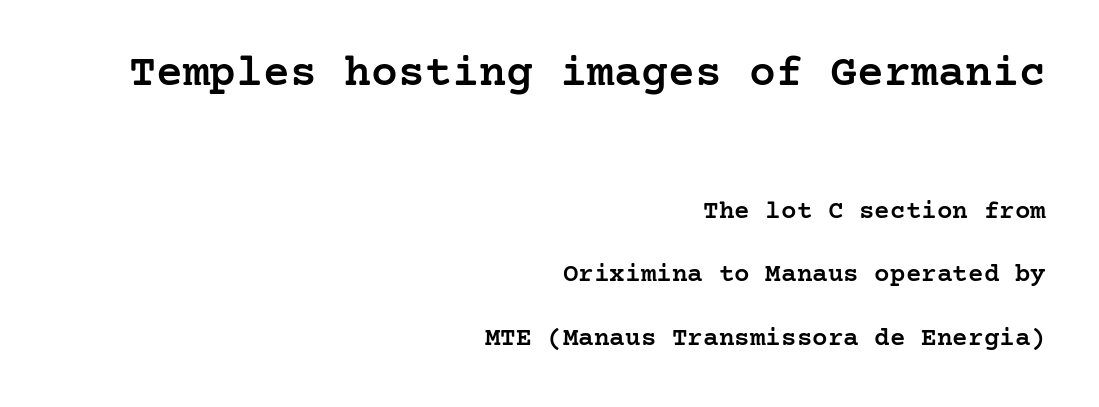
The image shows 45 px semibold serif type, upright; set right-aligned, loose line spacing (2.44x), normal letter spacing, not underlined; the first (top) block is 1.73x larger; low stroke contrast and a medium x-height.
